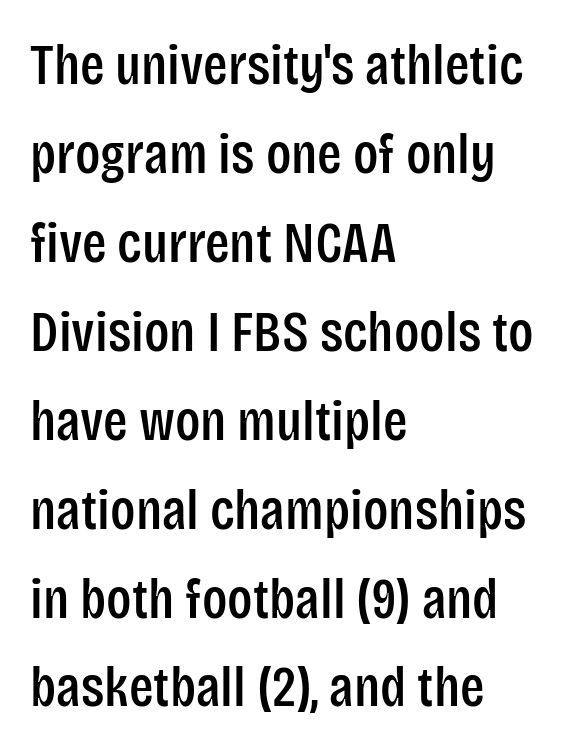
Type style note: lacks serifs. Proportional: the letters do not fall into vertical columns. Descender tails drop into unmarked territory. Compared with typical body copy, the letter spacing here is the same.
